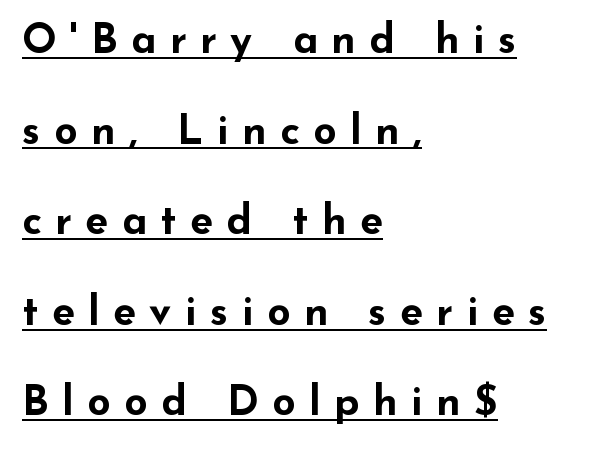
Compared with typical body copy, the letter spacing here is much looser. Serif or sans? Sans — the stroke terminals are bare. The rendered words wear a rule along their underside. Every row of glyphs begins at an identical x-position on the left. The type sits square on the baseline with zero lean.
